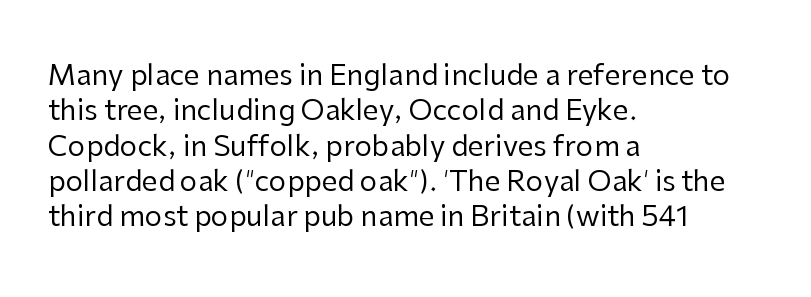
Q: Is the text bold? A: No.
Q: Is the text italic (slanted)? A: No, it is upright.
Q: Is the typeface a serif or a sans-serif typeface? A: Sans-serif.
Q: Is the text underlined? A: No.
Q: How is the paragraph aligned? A: Left-aligned.
Q: Is the spacing between letters normal or unusually wide? A: Normal.
Q: Is the spacing between lines tight, normal or loose? A: Normal.
Q: Width (condensed, normal, or wide)? A: Normal.
Q: Stroke contrast? A: Low.
Q: x-height? A: Medium.
Q: Monospaced? A: No.
